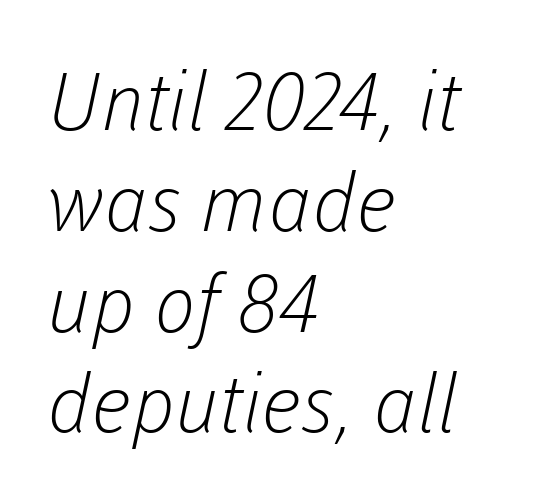
The image shows 80 px light sans-serif type; set left-aligned, normal line spacing (1.26x), normal letter spacing, not underlined; low stroke contrast and a medium x-height.
